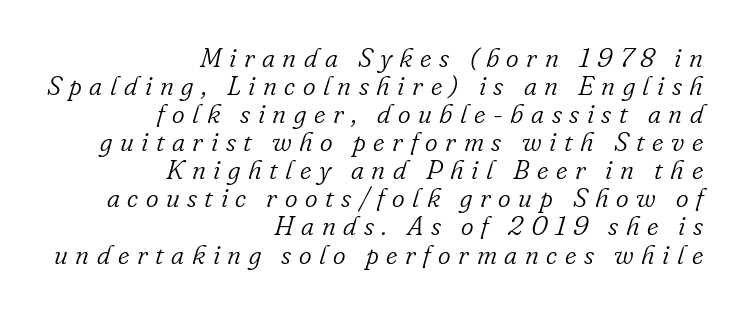
The image shows 27 px text type, italic (leaning right); set right-aligned, tight line spacing (1.04x), unusually wide letter spacing (+0.28 em), not underlined.
